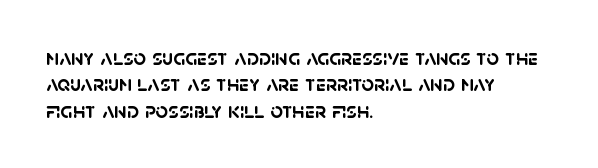
The lines in this sample share a left origin and differ only in where they stop. Underline: absent. The passage shown has conventional tracking throughout. How heavy is the stroke? Heavy — this is a bold.
